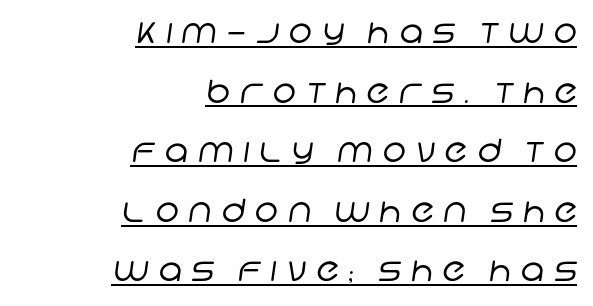
{"serif": "no", "bold": "no", "weight": "regular", "width": "normal", "stroke_contrast": "low", "x_height": "large", "monospaced": "no", "underline": "yes", "align": "right", "line_spacing_ratio": 1.86, "letter_spacing": "wide", "letter_spacing_em": 0.3, "glyph_px": 32}
